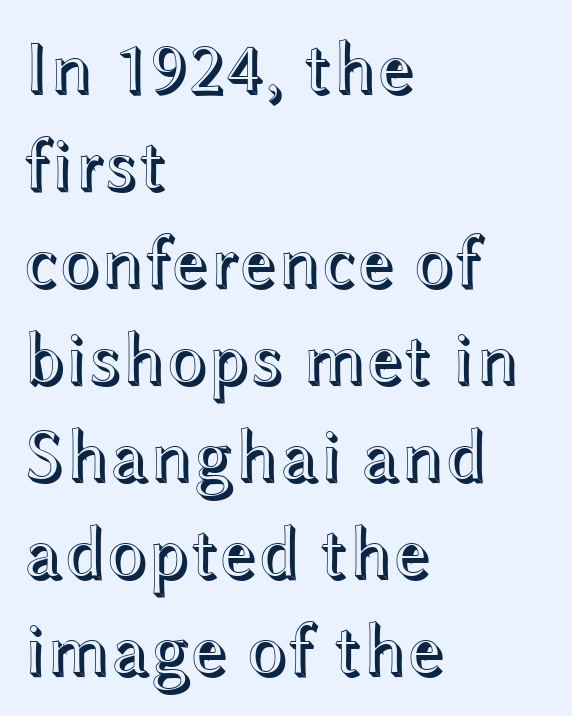
The image shows 74 px wide type, upright; set left-aligned, normal line spacing (1.31x), normal letter spacing, not underlined; a medium x-height.
